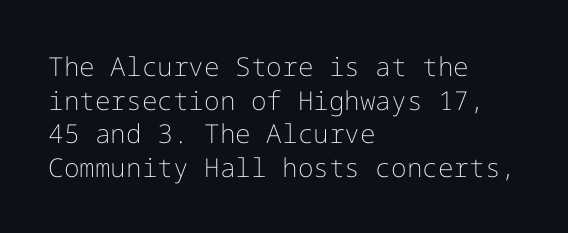
{"italic": "no", "bold": "no", "underline": "no", "align": "left", "line_spacing": "normal", "line_spacing_ratio": 1.29, "letter_spacing": "normal", "letter_spacing_em": 0.0, "glyph_px": 26}
